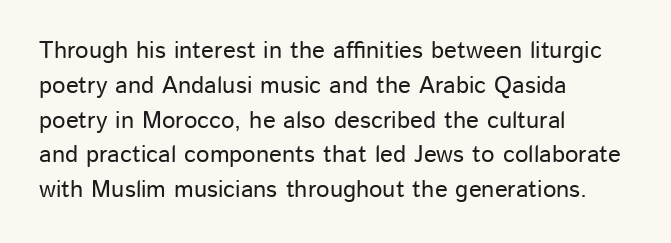
The image shows 24 px text type, upright; set left-aligned, normal line spacing (1.45x), normal letter spacing, not underlined.
